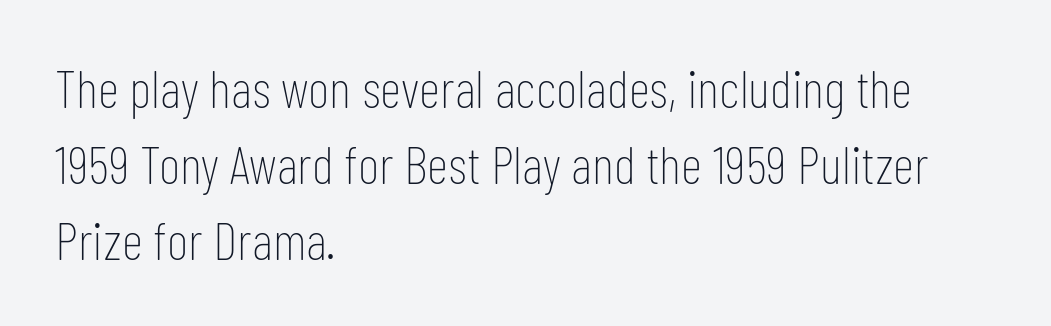
Q: Is the text bold? A: No.
Q: Is the text italic (slanted)? A: No, it is upright.
Q: Is the typeface a serif or a sans-serif typeface? A: Sans-serif.
Q: Is the text underlined? A: No.
Q: How is the paragraph aligned? A: Left-aligned.
Q: Is the spacing between letters normal or unusually wide? A: Normal.
Q: Is the spacing between lines tight, normal or loose? A: Normal.
Q: Width (condensed, normal, or wide)? A: Condensed.
Q: Stroke contrast? A: Low.
Q: x-height? A: Medium.
Q: Monospaced? A: No.
